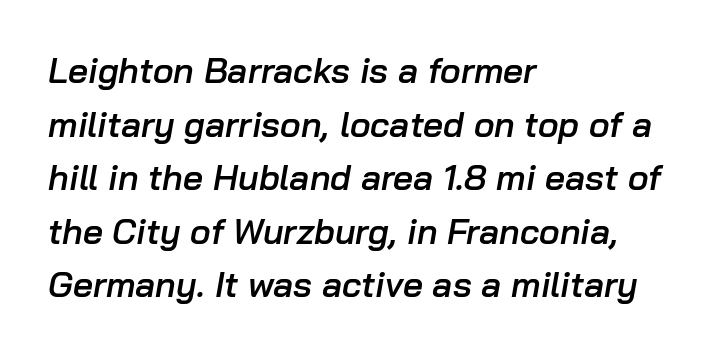
The image shows 35 px semibold type, italic (leaning right); set left-aligned, normal line spacing (1.53x), normal letter spacing, not underlined; low stroke contrast and a medium x-height.
